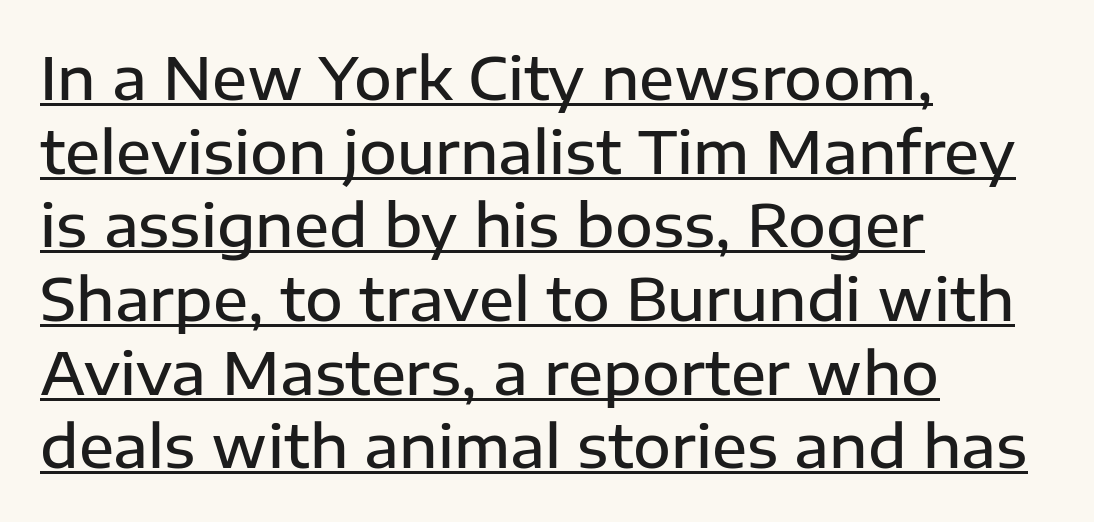
Nothing unusual about the tracking: characters are spaced as the font intends. Observe the absence of serifs on each vertical stroke in this sample. Posture: vertical. Line beginnings align vertically; line endings do not.
